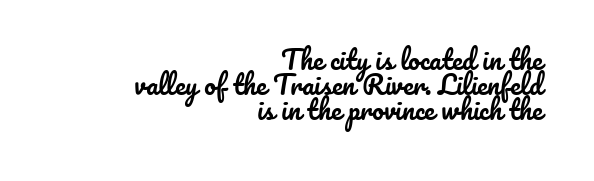
Any mark beneath the type? The region is blank. The passage shown has conventional tracking throughout. Horizontal alignment here is rightward, an uncommon choice for prose.
